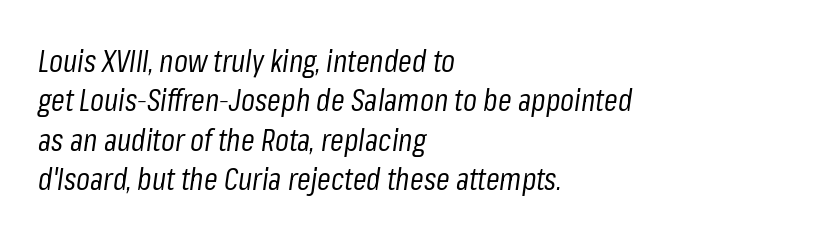
Q: Is the text bold? A: No.
Q: Is the text italic (slanted)? A: Yes, it leans right by about 8 degrees.
Q: Is the text underlined? A: No.
Q: How is the paragraph aligned? A: Left-aligned.
Q: Is the spacing between letters normal or unusually wide? A: Normal.
Q: Is the spacing between lines tight, normal or loose? A: Normal.
Q: Width (condensed, normal, or wide)? A: Condensed.
Q: Stroke contrast? A: Low.
Q: x-height? A: Medium.
Q: Monospaced? A: No.
